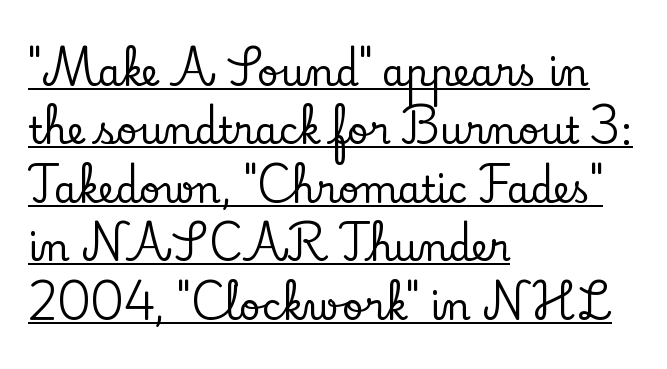
The passage shown stacks its lines at a standard gap. The letters stand upright; this is a roman face. The lines are quadded left. Words appear dense and cohesive because spacing is normal. The glyphs in this specimen are seriffed. The specimen includes a rule beneath the text block's lines.
